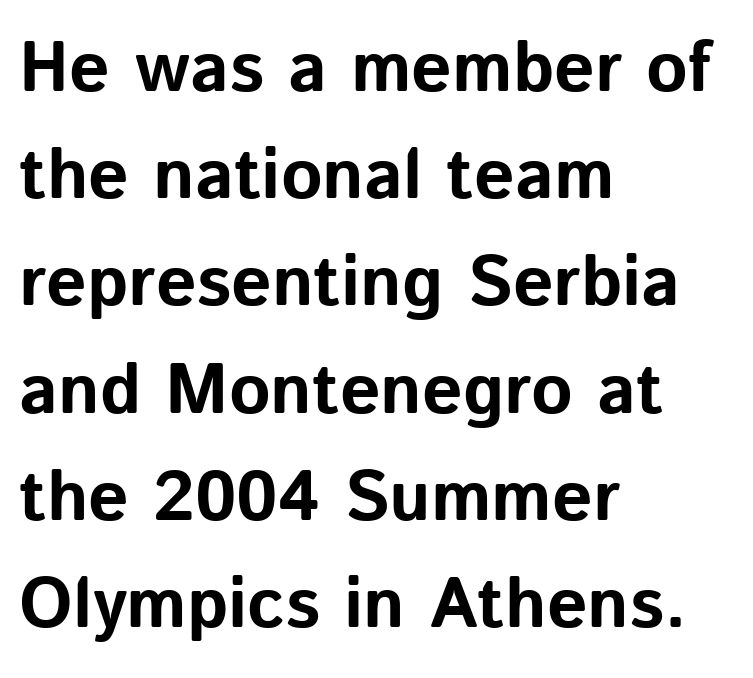
The image shows 71 px bold sans-serif type, upright; set left-aligned, normal line spacing (1.51x), normal letter spacing, not underlined; low stroke contrast and a medium x-height.
